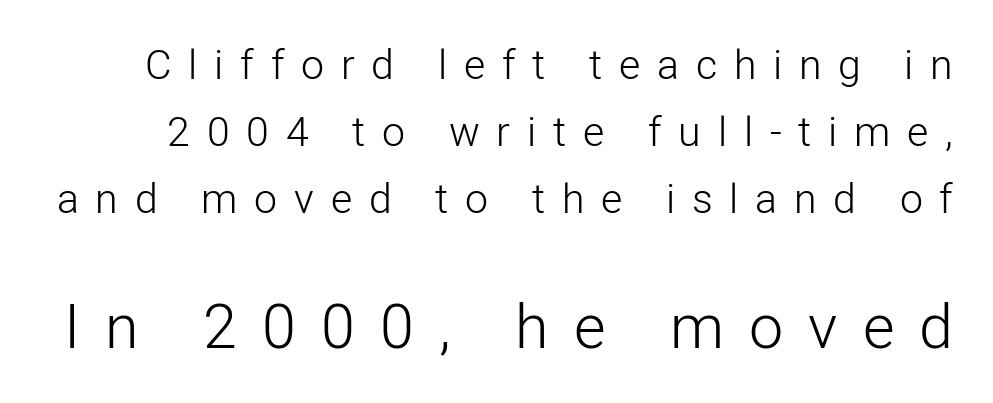
The image shows 61 px light sans-serif type, upright; set normal line spacing (1.64x), unusually wide letter spacing (+0.41 em), not underlined; the second (bottom) block is 1.49x larger; low stroke contrast and a medium x-height.
